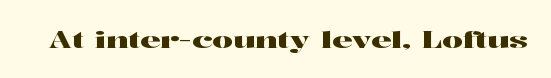
Q: Is the text italic (slanted)? A: No, it is upright.
Q: Is the text underlined? A: No.
Q: Is the spacing between letters normal or unusually wide? A: Normal.
